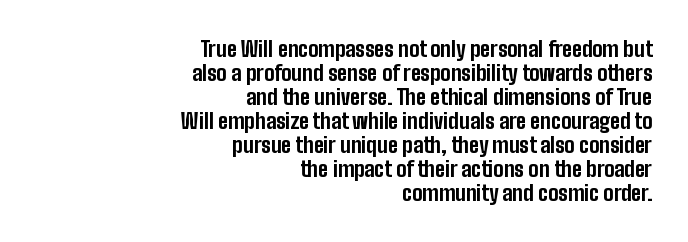
{"italic": "no", "bold": "yes", "underline": "no", "align": "right", "line_spacing": "tight", "line_spacing_ratio": 1.14, "letter_spacing": "normal", "letter_spacing_em": 0.0, "glyph_px": 21}
